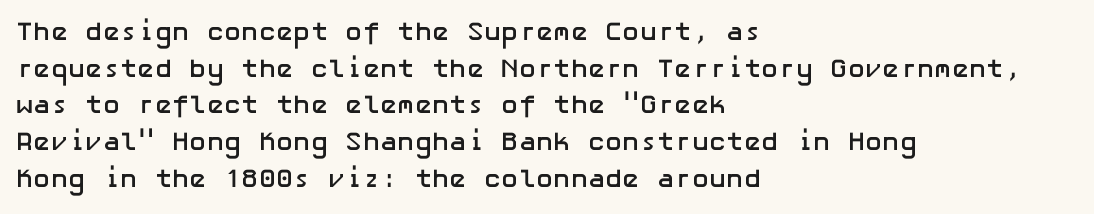
The image shows 26 px bold type, upright; set left-aligned, normal line spacing (1.41x), normal letter spacing, not underlined.
